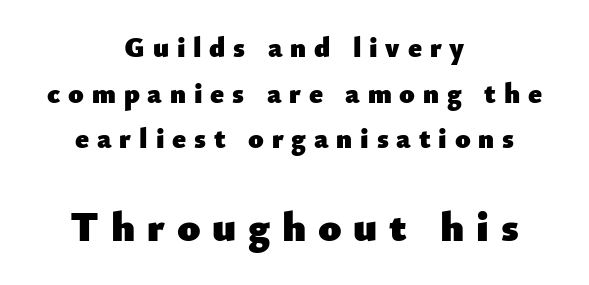
{"serif": "no", "italic": "no", "bold": "yes", "weight": "heavy", "width": "normal", "stroke_contrast": "low", "x_height": "small", "monospaced": "no", "underline": "no", "align": "center", "line_spacing": "normal", "line_spacing_ratio": 1.63, "letter_spacing": "wide", "letter_spacing_em": 0.28, "larger_block": "second", "size_ratio": 1.5, "glyph_px": 42}
